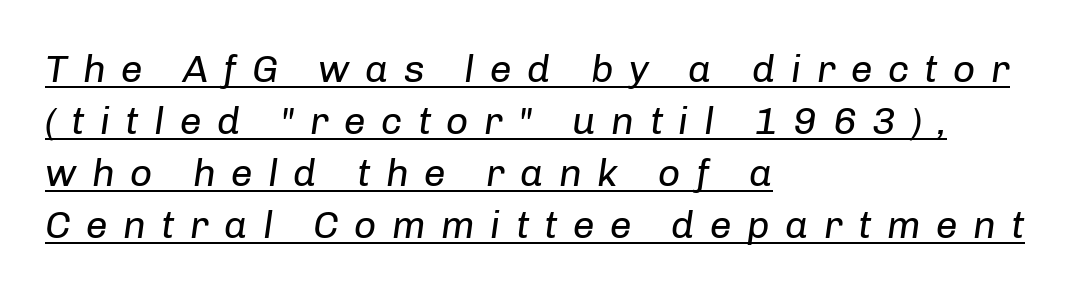
The image shows 39 px regular-weight type, italic (leaning right); set left-aligned, normal line spacing (1.33x), unusually wide letter spacing (+0.39 em), underlined; low stroke contrast and a medium x-height.
